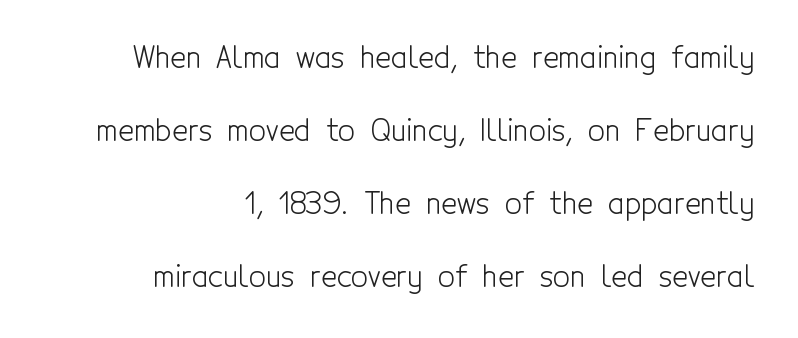
You could fit nearly another row in the gap between these rows. When letters stand straight like this, we call the style roman or upright. Think of a printed novel: that variable character pitch is what you see here. The characters are drawn with everyday or finer stroke widths. This rendering employs a face without finishing strokes, i.e., a sans-serif. Right-aligned paragraph, ragged on the left.
